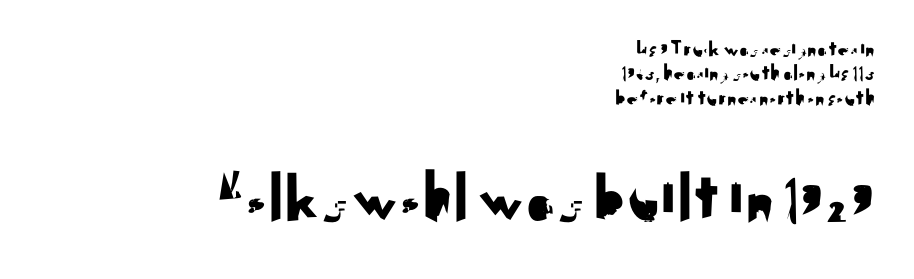
{"serif": "no", "italic": "no", "width": "normal", "stroke_contrast": "medium", "x_height": "small", "monospaced": "no", "underline": "no", "align": "right", "line_spacing": "tight", "line_spacing_ratio": 1.06, "letter_spacing": "normal", "letter_spacing_em": 0.0, "larger_block": "second", "size_ratio": 3.04, "glyph_px": 70}
